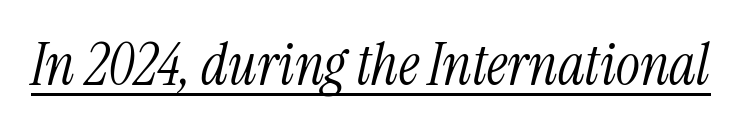
The image shows 57 px light, condensed serif type, italic (leaning right); set normal letter spacing, underlined; medium stroke contrast and a medium x-height.
